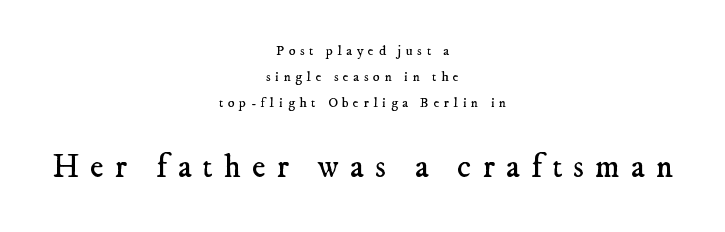
Q: Is the text bold? A: No.
Q: Is the typeface a serif or a sans-serif typeface? A: Serif.
Q: Is the text underlined? A: No.
Q: How is the paragraph aligned? A: Centered.
Q: Is the spacing between letters normal or unusually wide? A: Unusually wide.
Q: Which block of text is set in a larger size, the first (top) or the second (bottom)? A: The second (bottom) one.
Q: Width (condensed, normal, or wide)? A: Normal.
Q: Stroke contrast? A: Low.
Q: x-height? A: Small.
Q: Monospaced? A: No.
